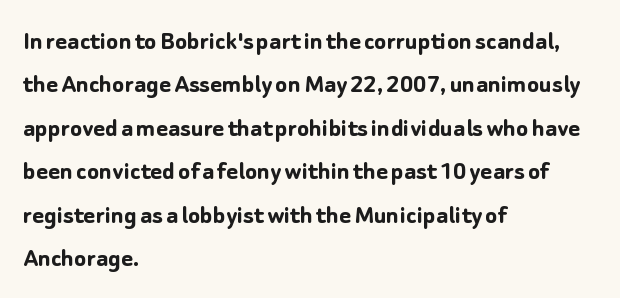
The face used here is rendered with its standard letterfit. Check where the strokes stop: nothing finishes them off — pure sans. A roman cut, with each character standing at attention. These words are printed bold, with thick strokes throughout. Reading down the block, your eye returns to a fixed left position each line.
